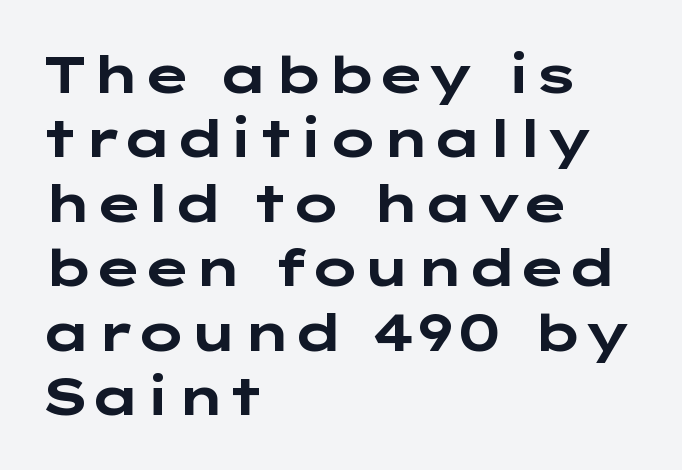
Q: Is the text bold? A: Yes.
Q: Is the text italic (slanted)? A: No, it is upright.
Q: Is the typeface a serif or a sans-serif typeface? A: Sans-serif.
Q: Is the text underlined? A: No.
Q: How is the paragraph aligned? A: Left-aligned.
Q: Is the spacing between letters normal or unusually wide? A: Normal.
Q: Width (condensed, normal, or wide)? A: Wide.
Q: Stroke contrast? A: Low.
Q: x-height? A: Medium.
